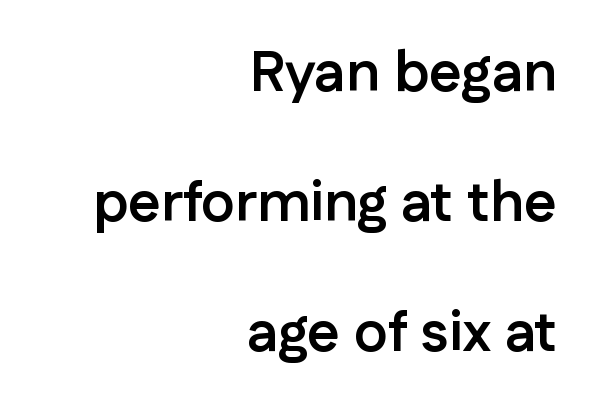
The gap between lines stays unmarked. Is there any slant? The stems are plumb. Serif or sans? Sans — the stroke terminals are bare. The face used here is proportionally spaced, like ordinary book or web type. Line spacing here is loose. Is the type bold? Yes — the strokes are clearly thick and heavy.
